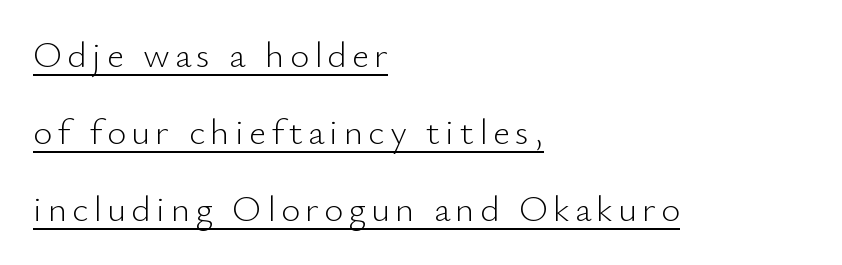
Q: Is the text bold? A: No.
Q: Is the text italic (slanted)? A: No, it is upright.
Q: Is the typeface a serif or a sans-serif typeface? A: Sans-serif.
Q: Is the text underlined? A: Yes.
Q: How is the paragraph aligned? A: Left-aligned.
Q: Is the spacing between lines tight, normal or loose? A: Loose.
Q: Width (condensed, normal, or wide)? A: Normal.
Q: Stroke contrast? A: Low.
Q: x-height? A: Small.
Q: Monospaced? A: No.
